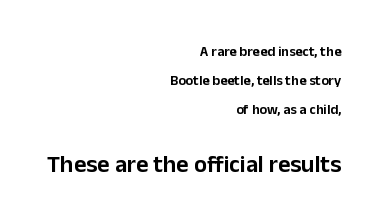
Q: Is the text italic (slanted)? A: No, it is upright.
Q: Is the text underlined? A: No.
Q: How is the paragraph aligned? A: Right-aligned.
Q: Is the spacing between letters normal or unusually wide? A: Normal.
Q: Is the spacing between lines tight, normal or loose? A: Loose.
Q: Which block of text is set in a larger size, the first (top) or the second (bottom)? A: The second (bottom) one.
